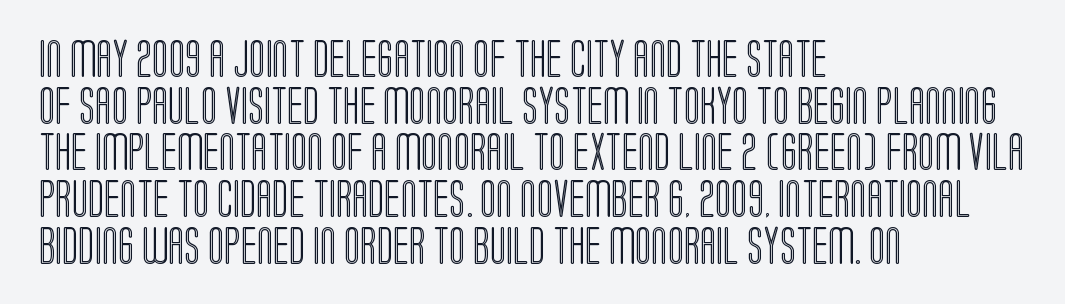
The image shows 38 px condensed type, upright; set left-aligned, line spacing 1.23x, normal letter spacing, not underlined; a large x-height.
